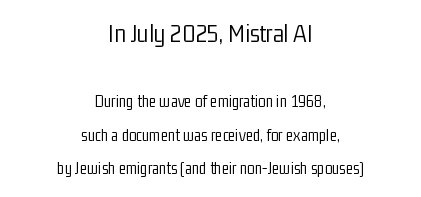
Which chunk is bigger? The first one — the top block dwarfs the bottom. The line-height multiplier appears high, well above default. Casual observation: everything's sitting right in the middle. Students, note that the glyphs here touch the page at normal intervals. The string is rendered with underlining switched off.
